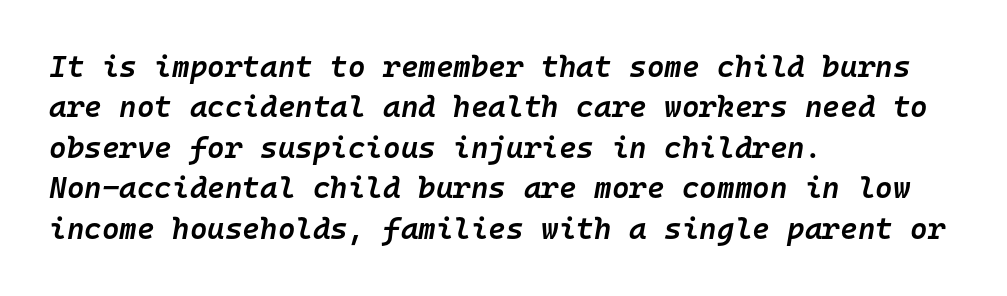
Rows of type keep a routine distance in the vertical direction. Layout note: lines flush left. Underline: absent. The face used here is rendered with its standard letterfit. Fixed-width glyphs throughout — classic coding-font behaviour. Notice how the stems are inclined rather than vertical — that's the hallmark of italics.
